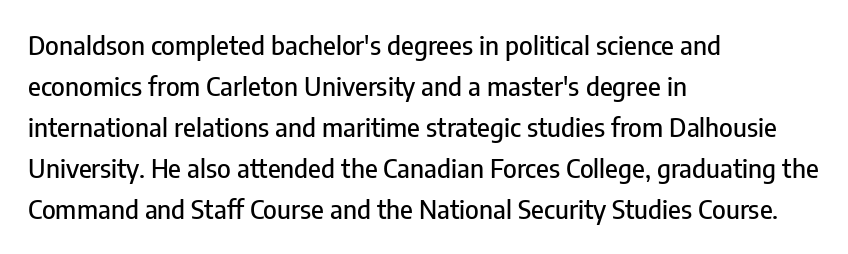
{"italic": "no", "underline": "no", "align": "left", "line_spacing": "normal", "line_spacing_ratio": 1.58, "letter_spacing": "normal", "letter_spacing_em": 0.0, "glyph_px": 26}
